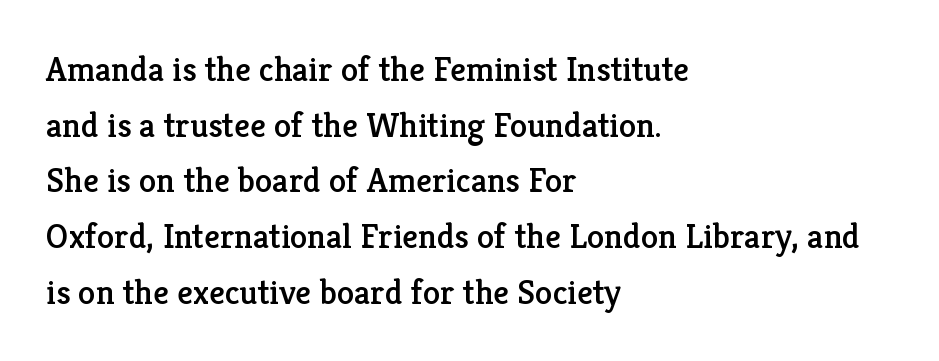
{"serif": "yes", "italic": "no", "width": "normal", "stroke_contrast": "low", "x_height": "medium", "monospaced": "no", "underline": "no", "align": "left", "line_spacing": "normal", "line_spacing_ratio": 1.59, "letter_spacing": "normal", "letter_spacing_em": 0.0, "glyph_px": 35}
